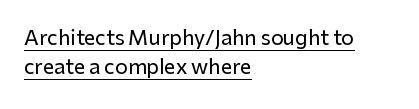
The image shows 20 px text type, upright; set left-aligned, normal line spacing (1.46x), normal letter spacing, underlined.
